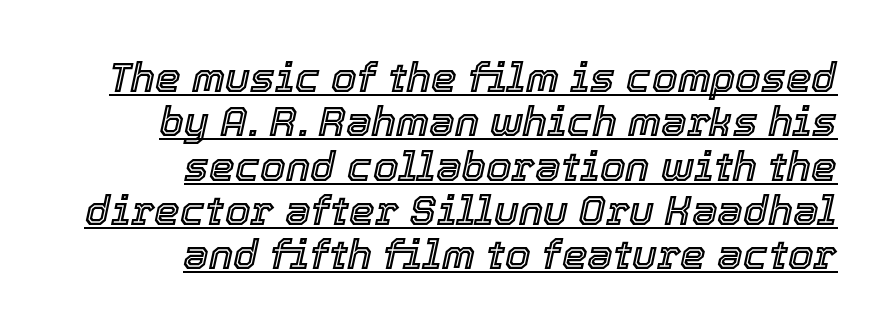
{"italic": "yes", "lean": "right", "slant_degrees": 12, "width": "normal", "x_height": "medium", "monospaced": "no", "underline": "yes", "align": "right", "line_spacing": "tight", "line_spacing_ratio": 1.08, "letter_spacing": "normal", "letter_spacing_em": 0.0, "glyph_px": 41}
